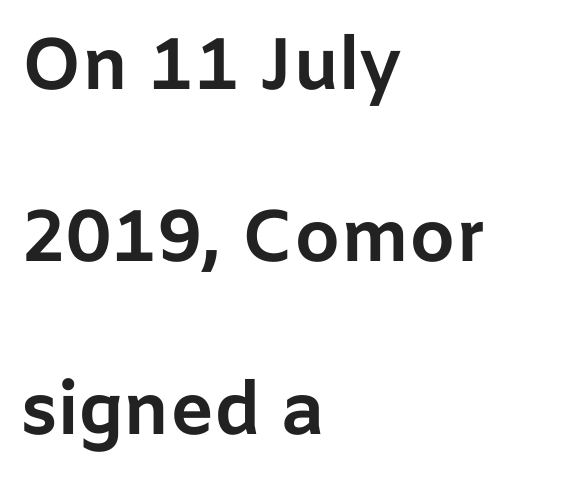
The image shows 73 px bold sans-serif type, upright; set left-aligned, loose line spacing (2.36x), normal letter spacing, not underlined; low stroke contrast and a medium x-height.
